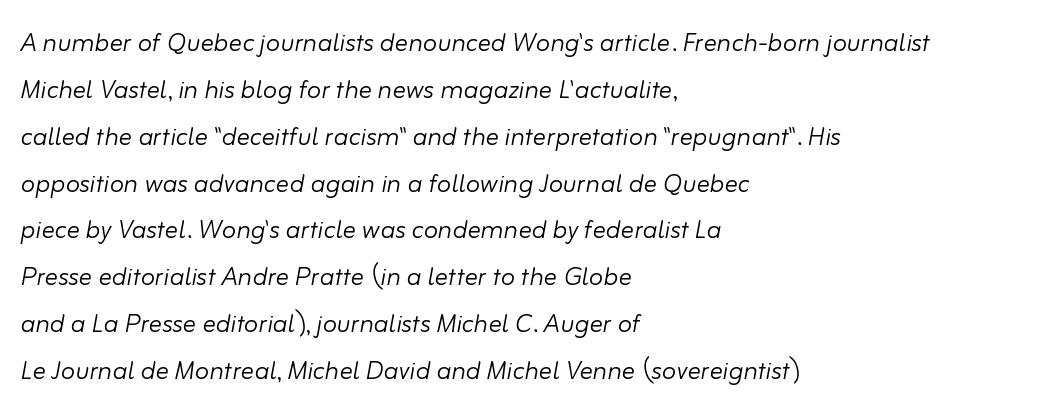
{"italic": "yes", "lean": "right", "slant_degrees": 10, "bold": "no", "weight": "light", "width": "normal", "stroke_contrast": "low", "x_height": "small", "monospaced": "no", "underline": "no", "align": "left", "line_spacing": "normal", "line_spacing_ratio": 1.42, "letter_spacing": "normal", "letter_spacing_em": 0.0, "glyph_px": 33}
